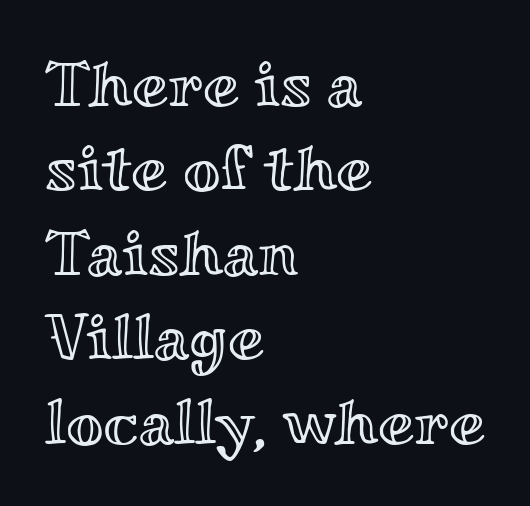
This rendering uses left alignment, leaving the right contour irregular. The passage shown is typed in a proportional face where columns would drift. Successive baselines arrive at the customary interval. No italicization has been applied; the sample stays upright. Glyph-to-glyph distance matches everyday printed text.
